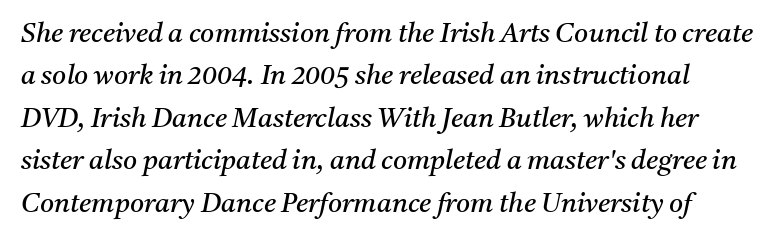
{"italic": "yes", "lean": "right", "slant_degrees": 11, "bold": "no", "underline": "no", "line_spacing": "normal", "line_spacing_ratio": 1.57, "letter_spacing": "normal", "letter_spacing_em": 0.0, "glyph_px": 27}
